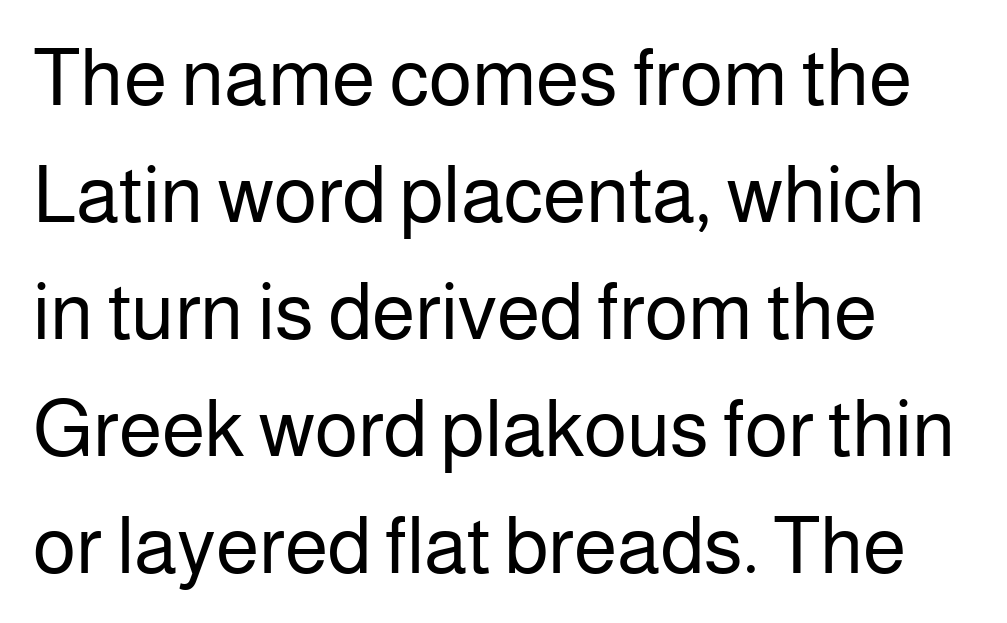
{"serif": "no", "italic": "no", "bold": "no", "weight": "regular", "width": "normal", "stroke_contrast": "low", "x_height": "medium", "monospaced": "no", "underline": "no", "align": "left", "line_spacing": "normal", "line_spacing_ratio": 1.48, "letter_spacing": "normal", "letter_spacing_em": 0.0, "glyph_px": 79}
